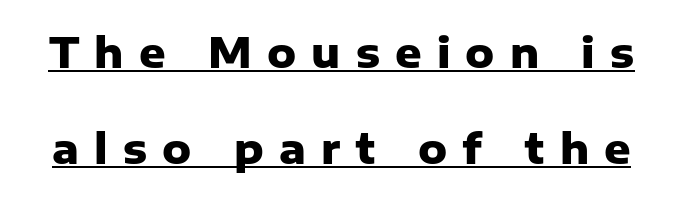
This is roman type, the default non-slanted kind. A typesetter would call this leading open, well beyond the default. How are the letters spaced? Widely, with obvious added tracking. The passage shown is typed in a proportional face where columns would drift.
